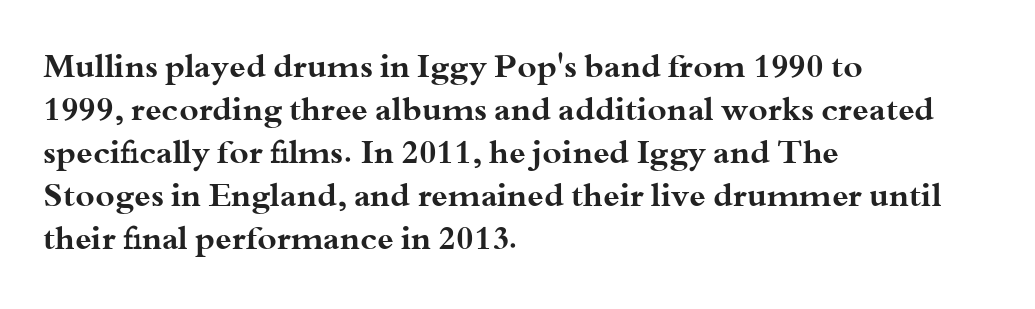
Q: Is the text bold? A: Yes.
Q: Is the text italic (slanted)? A: No, it is upright.
Q: Is the typeface a serif or a sans-serif typeface? A: Serif.
Q: Is the text underlined? A: No.
Q: How is the paragraph aligned? A: Left-aligned.
Q: Is the spacing between letters normal or unusually wide? A: Normal.
Q: Is the spacing between lines tight, normal or loose? A: Normal.
Q: Width (condensed, normal, or wide)? A: Wide.
Q: Stroke contrast? A: Medium.
Q: x-height? A: Small.
Q: Monospaced? A: No.
